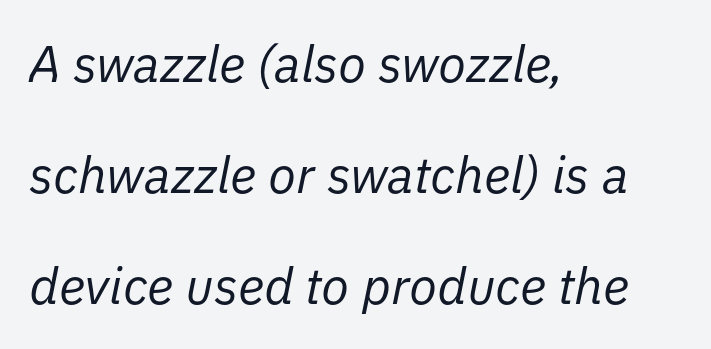
The whole block is typeset with a tilt. A great deal of white space separates one row of letters from the next. This is not heavy type; no bold has been used. The gap between lines stays unmarked. Casual observation: everything's shoved over to the left.
